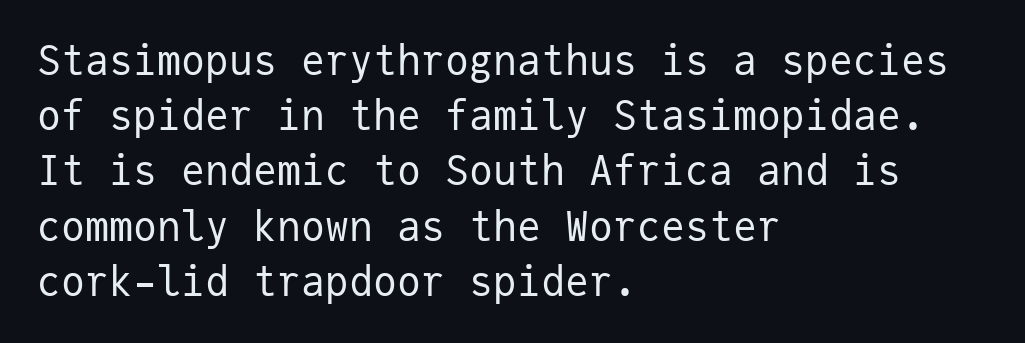
Casual observation: everything's shoved over to the left. On a weight scale, this lands at 450 or below. The glyphs in this specimen are sans serif. The vertical gap from one line to the next is medium. The tracking reads as untouched default to a designer's eye.
